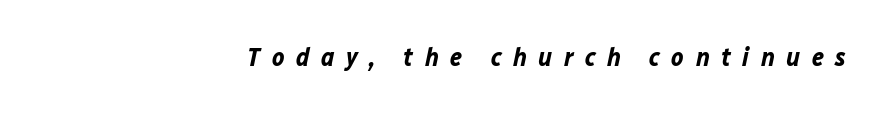
{"italic": "yes", "lean": "right", "slant_degrees": 12, "bold": "yes", "underline": "no", "align": "right", "letter_spacing": "wide", "letter_spacing_em": 0.44, "glyph_px": 26}
